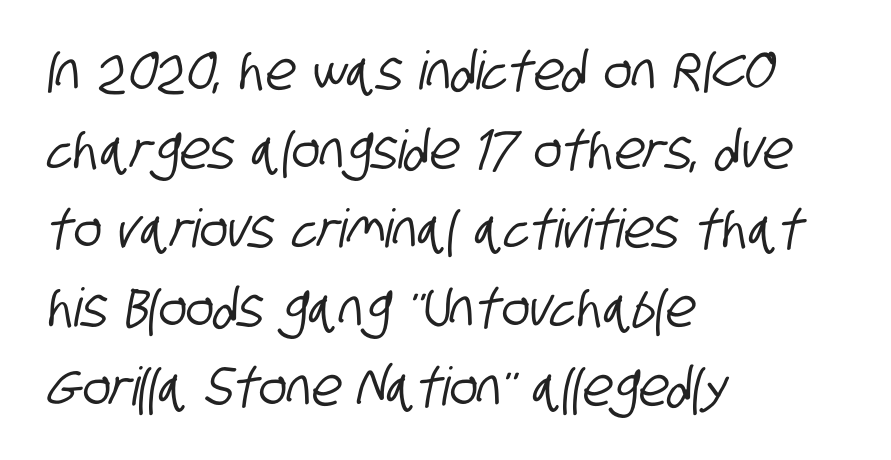
Words appear dense and cohesive because spacing is normal. The string is rendered with underlining switched off. Students, observe: this is what conventionally led text looks like. These lines are composed in type without serifs.
